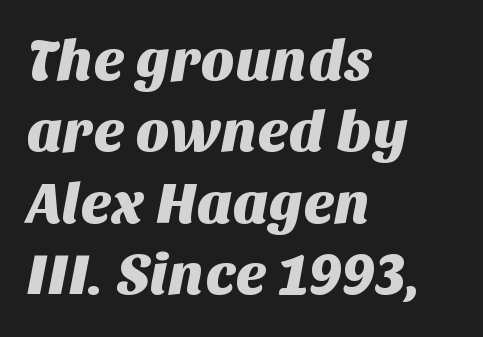
{"serif": "no", "width": "normal", "stroke_contrast": "medium", "x_height": "large", "monospaced": "no", "underline": "no", "align": "left", "line_spacing_ratio": 1.23, "letter_spacing": "normal", "letter_spacing_em": 0.0, "glyph_px": 58}
